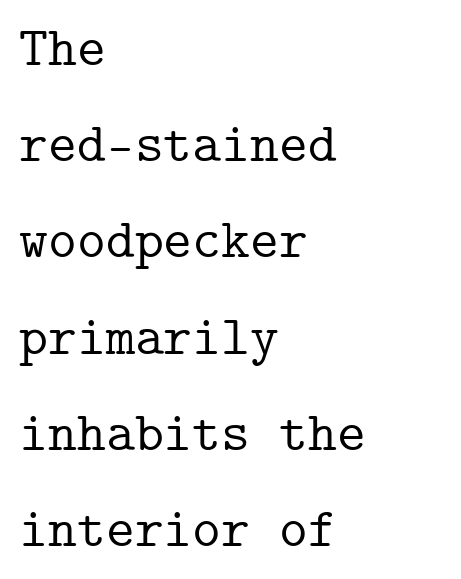
Q: Is the text italic (slanted)? A: No, it is upright.
Q: Is the typeface a serif or a sans-serif typeface? A: Serif.
Q: Is the text underlined? A: No.
Q: How is the paragraph aligned? A: Left-aligned.
Q: Is the spacing between letters normal or unusually wide? A: Normal.
Q: Width (condensed, normal, or wide)? A: Normal.
Q: Stroke contrast? A: Low.
Q: x-height? A: Medium.
Q: Monospaced? A: Yes.
